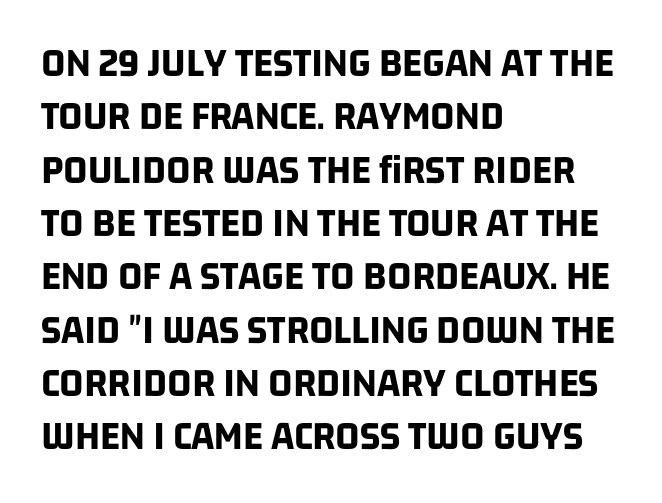
Q: Is the text bold? A: Yes.
Q: Is the typeface a serif or a sans-serif typeface? A: Sans-serif.
Q: Is the text underlined? A: No.
Q: How is the paragraph aligned? A: Left-aligned.
Q: Is the spacing between letters normal or unusually wide? A: Normal.
Q: Is the spacing between lines tight, normal or loose? A: Normal.
Q: Width (condensed, normal, or wide)? A: Condensed.
Q: Stroke contrast? A: Low.
Q: x-height? A: Large.
Q: Monospaced? A: No.
